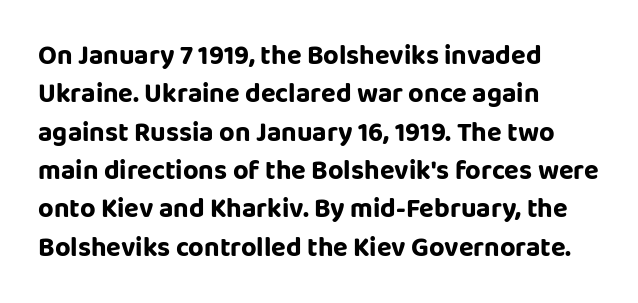
Q: Is the text italic (slanted)? A: No, it is upright.
Q: Is the text underlined? A: No.
Q: How is the paragraph aligned? A: Left-aligned.
Q: Is the spacing between letters normal or unusually wide? A: Normal.
Q: Is the spacing between lines tight, normal or loose? A: Normal.
